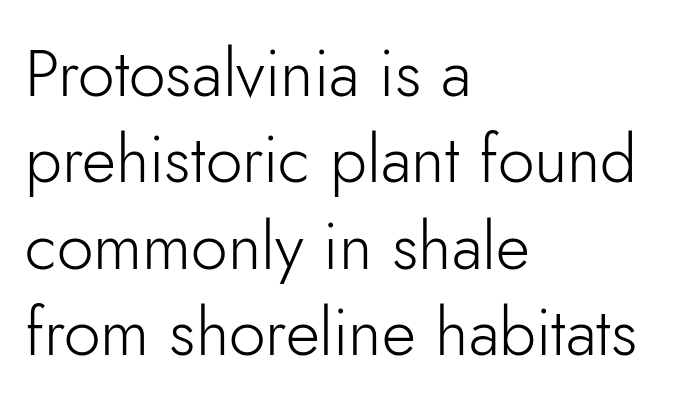
{"serif": "no", "italic": "no", "bold": "no", "weight": "light", "width": "normal", "stroke_contrast": "low", "x_height": "small", "monospaced": "no", "underline": "no", "align": "left", "line_spacing": "normal", "line_spacing_ratio": 1.31, "letter_spacing": "normal", "letter_spacing_em": 0.0, "glyph_px": 66}
